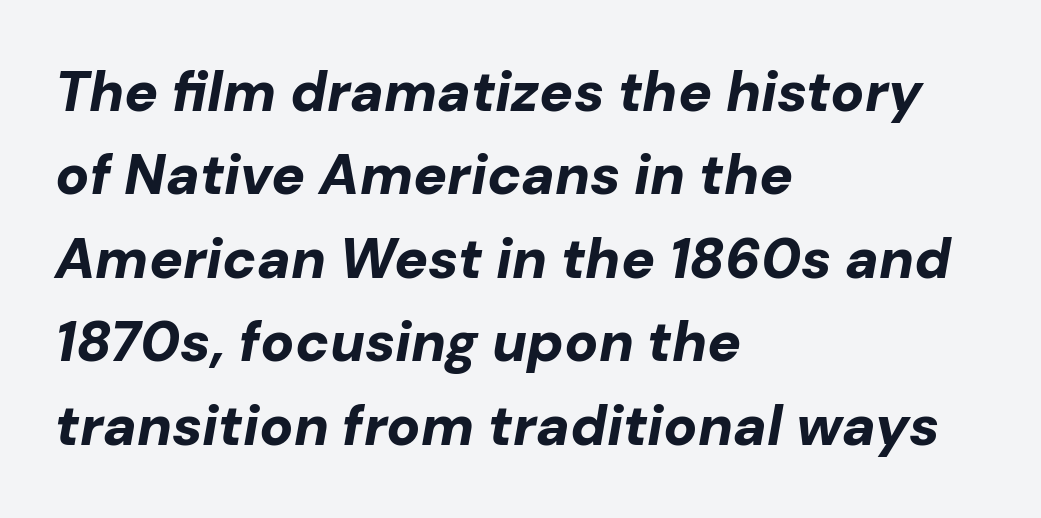
Q: Is the text bold? A: Yes.
Q: Is the text italic (slanted)? A: Yes, it leans right by about 10 degrees.
Q: Is the text underlined? A: No.
Q: How is the paragraph aligned? A: Left-aligned.
Q: Is the spacing between letters normal or unusually wide? A: Normal.
Q: Is the spacing between lines tight, normal or loose? A: Normal.
Q: Width (condensed, normal, or wide)? A: Normal.
Q: Stroke contrast? A: Low.
Q: x-height? A: Medium.
Q: Monospaced? A: No.
